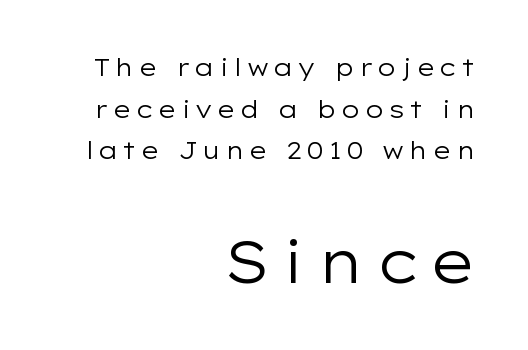
{"serif": "no", "italic": "no", "bold": "no", "weight": "regular", "width": "wide", "stroke_contrast": "low", "x_height": "medium", "monospaced": "no", "underline": "no", "align": "right", "line_spacing_ratio": 1.73, "larger_block": "second", "size_ratio": 2.46, "glyph_px": 59}
